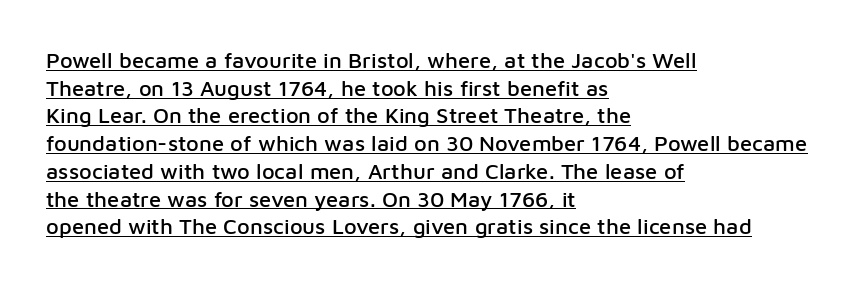
The image shows 22 px text type, upright; set left-aligned, normal line spacing (1.26x), normal letter spacing, underlined.
